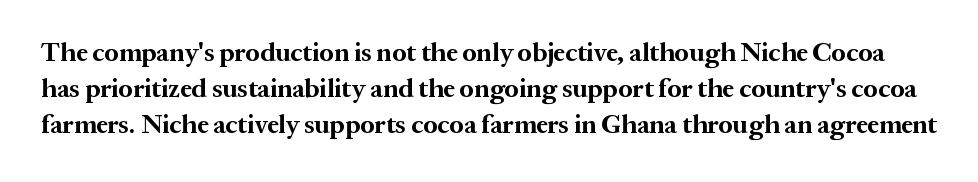
{"italic": "no", "bold": "yes", "underline": "no", "line_spacing": "normal", "line_spacing_ratio": 1.39, "letter_spacing": "normal", "letter_spacing_em": 0.0, "glyph_px": 26}
